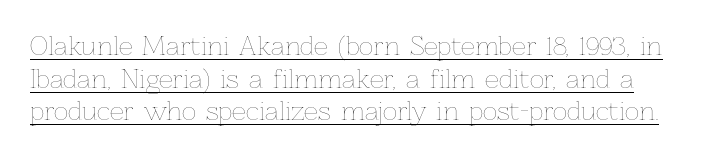
Compared with undecorated copy, this sample adds a rule below the words. Honestly, the row spacing looks completely unremarkable. Nothing heavy about these letters — not bold at all. Each word holds together tightly as a unit, with standard inter-letter gaps. The specimen reads as upright at a glance.
